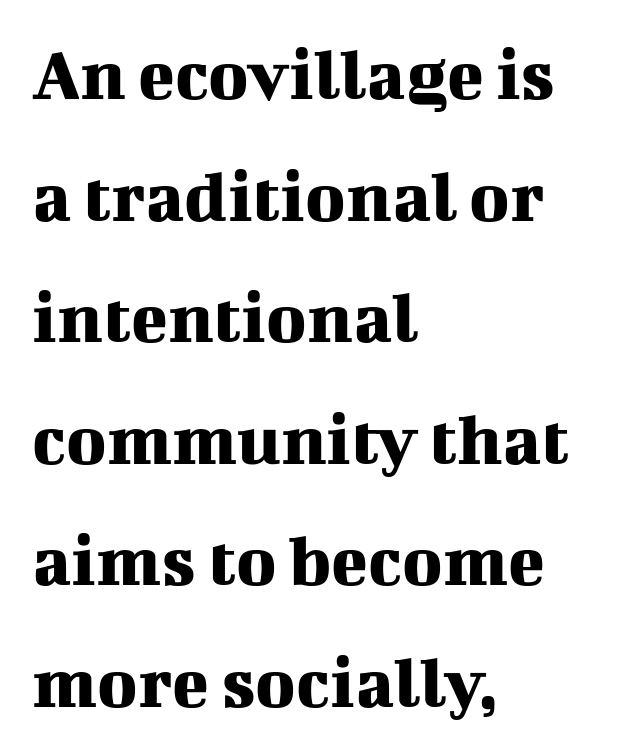
The rendering uses natural spacing where letterforms have individual widths. The foot of each line stays bare and open. The ragged edge is on the right, which tells us the setting is flush left. Notice how descenders clear the ascenders below comfortably — that's standard leading. The horizontal fit of the characters is conventional and even.
